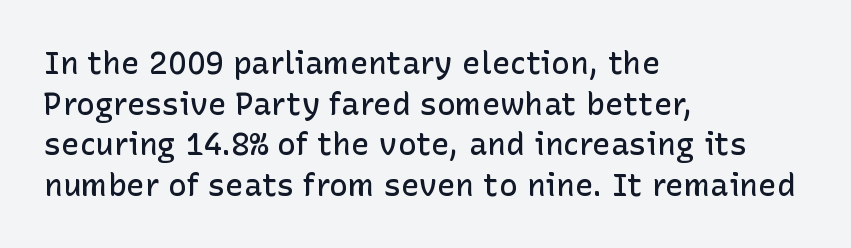
The image shows 31 px semibold sans-serif type, upright; set left-aligned, normal line spacing (1.31x), normal letter spacing, not underlined; low stroke contrast and a medium x-height.
